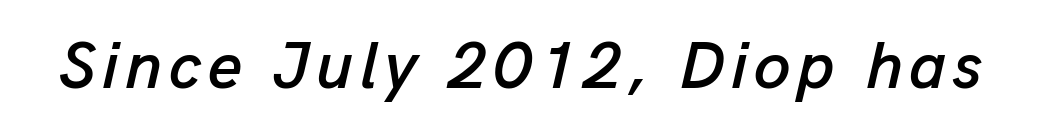
Q: Is the text italic (slanted)? A: Yes, it leans right by about 13 degrees.
Q: Is the text underlined? A: No.
Q: Width (condensed, normal, or wide)? A: Normal.
Q: Stroke contrast? A: Low.
Q: x-height? A: Medium.
Q: Monospaced? A: No.
